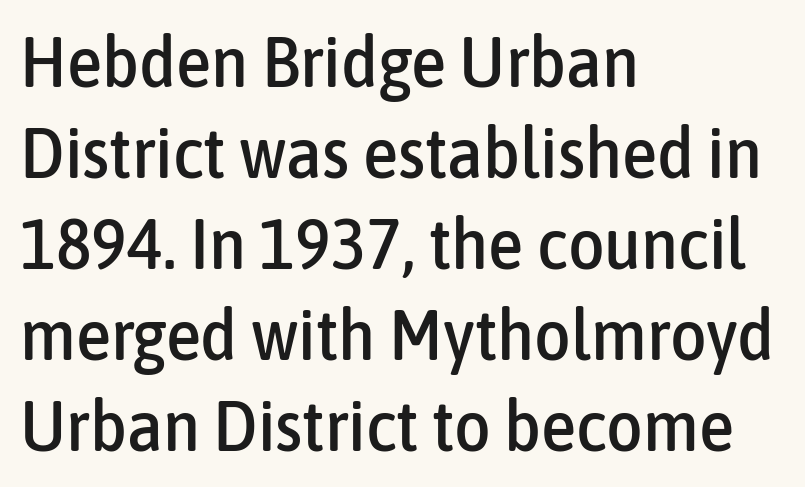
Notice how the stems are strictly vertical — no italics here. This rendering features lettering with no underline. The ragged edge is on the right, which tells us the setting is flush left. A sans-serif font was chosen for this passage.
